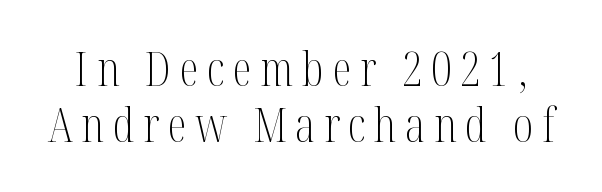
Q: Is the text bold? A: No.
Q: Is the text italic (slanted)? A: No, it is upright.
Q: Is the typeface a serif or a sans-serif typeface? A: Serif.
Q: Is the text underlined? A: No.
Q: Width (condensed, normal, or wide)? A: Condensed.
Q: Stroke contrast? A: Medium.
Q: x-height? A: Medium.
Q: Monospaced? A: No.
